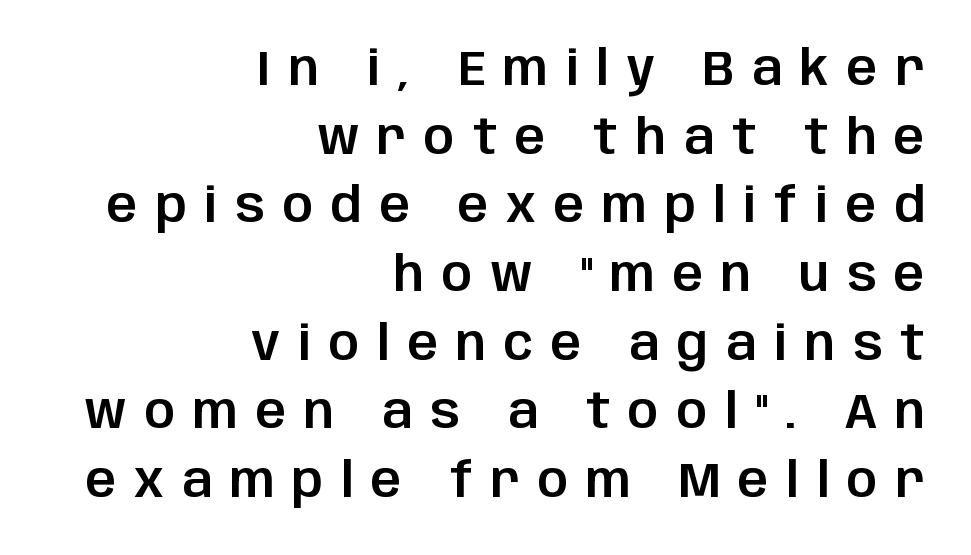
The image shows 48 px sans-serif type, upright; set right-aligned, normal line spacing (1.43x), unusually wide letter spacing (+0.37 em), not underlined; low stroke contrast and a large x-height.
